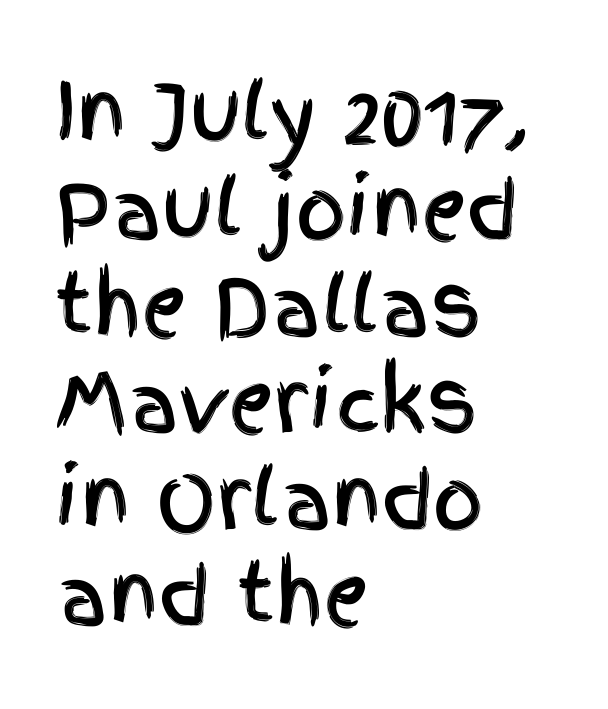
How are the letters spaced? Ordinarily, with no added tracking. Only glyphs here, with clear space below each row. This is sans-serif lettering, the kind often seen on screens and signage. If you drew a line through each stem, it would be perfectly vertical.
